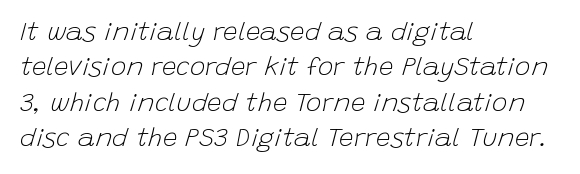
Honestly, the row spacing looks completely unremarkable. The weight would be labelled regular, book, light, or lighter still. These lines stack with their left ends in a neat column. Descenders hang freely into open space. You could call the tracking neutral — neither tight nor loose. Characters are canted at an angle relative to the baseline's perpendicular.
